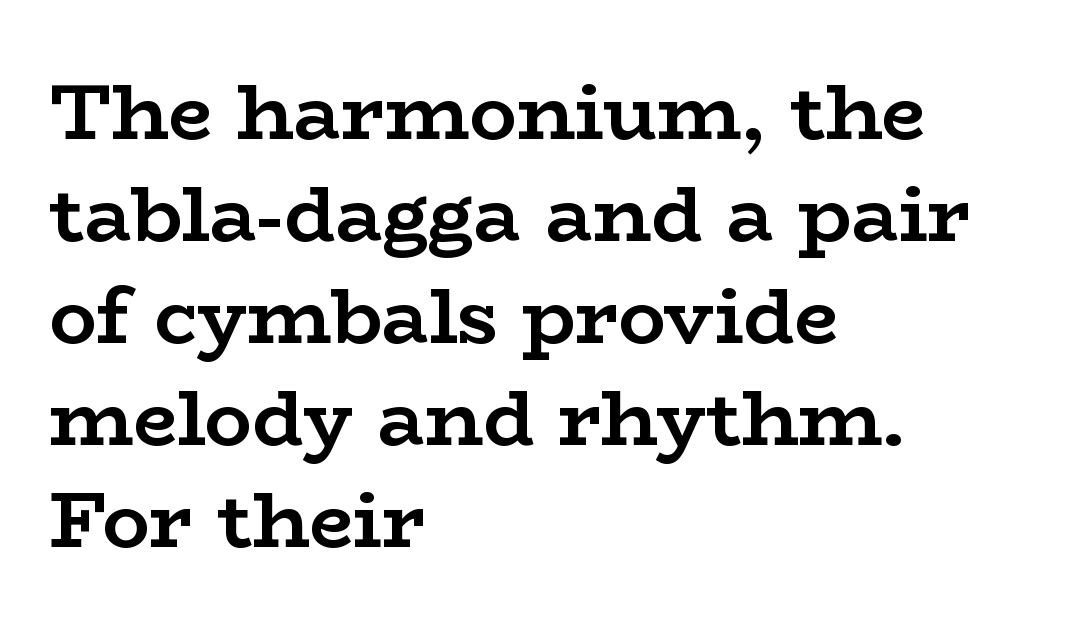
The image shows 79 px semibold, wide serif type, upright; set left-aligned, normal line spacing (1.29x), normal letter spacing, not underlined; low stroke contrast and a medium x-height.
